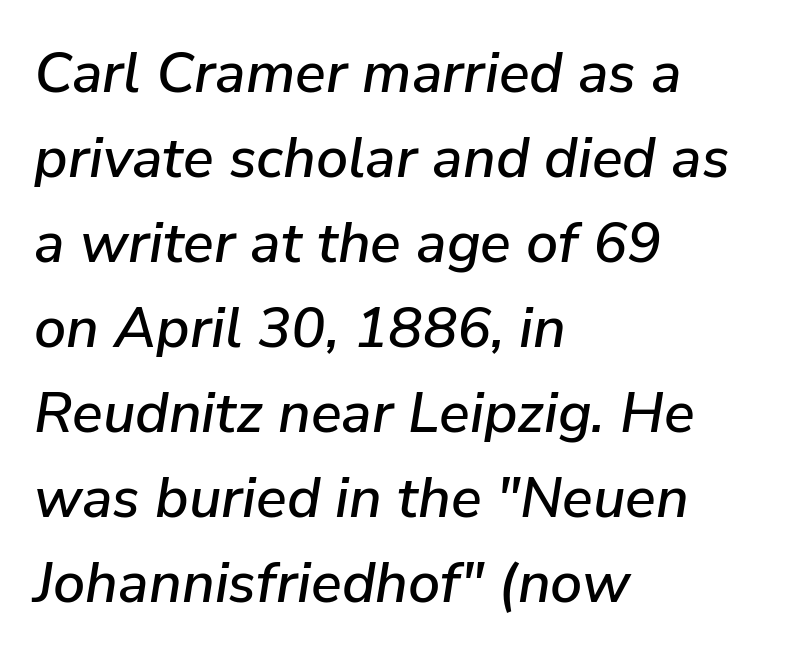
{"italic": "yes", "lean": "right", "slant_degrees": 9, "width": "normal", "stroke_contrast": "low", "x_height": "medium", "monospaced": "no", "underline": "no", "align": "left", "line_spacing": "normal", "line_spacing_ratio": 1.49, "letter_spacing": "normal", "letter_spacing_em": 0.0, "glyph_px": 57}
